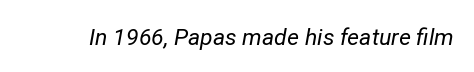
{"italic": "yes", "lean": "right", "slant_degrees": 12, "bold": "no", "underline": "no", "letter_spacing": "normal", "letter_spacing_em": 0.0, "glyph_px": 23}
